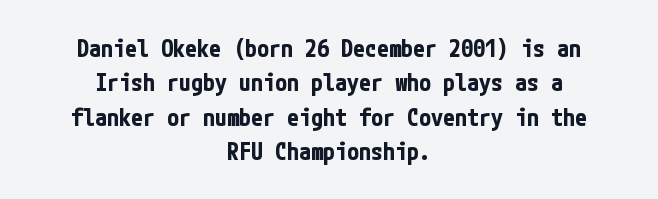
Q: Is the text bold? A: Yes.
Q: Is the text italic (slanted)? A: No, it is upright.
Q: Is the text underlined? A: No.
Q: How is the paragraph aligned? A: Centered.
Q: Is the spacing between letters normal or unusually wide? A: Normal.
Q: Is the spacing between lines tight, normal or loose? A: Normal.
